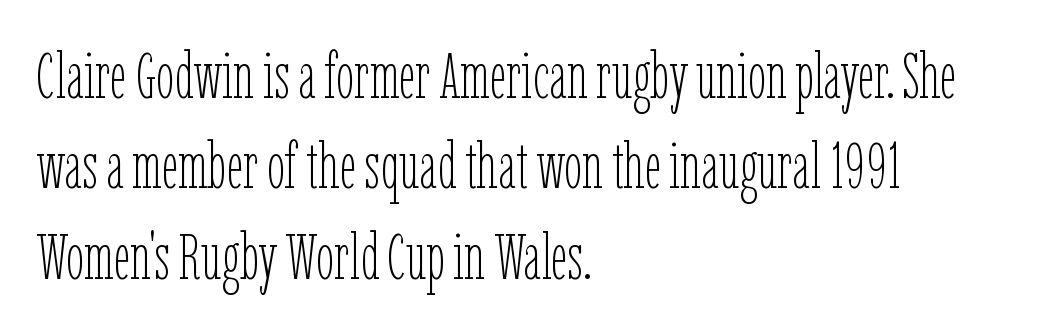
{"italic": "no", "bold": "no", "weight": "thin", "width": "condensed", "stroke_contrast": "low", "x_height": "medium", "monospaced": "no", "underline": "no", "align": "left", "line_spacing": "normal", "line_spacing_ratio": 1.39, "letter_spacing": "normal", "letter_spacing_em": 0.0, "glyph_px": 65}
